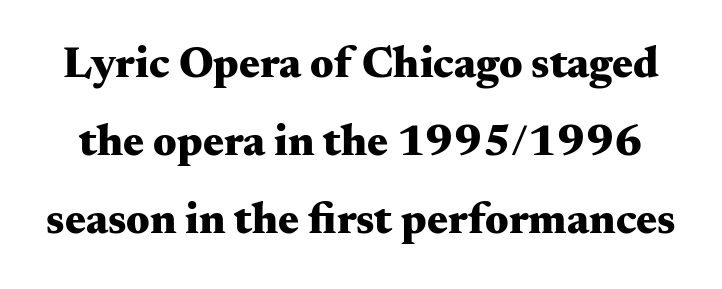
{"serif": "yes", "italic": "no", "bold": "yes", "weight": "heavy", "width": "wide", "stroke_contrast": "medium", "x_height": "small", "monospaced": "no", "underline": "no", "line_spacing_ratio": 1.77, "letter_spacing": "normal", "letter_spacing_em": 0.0, "glyph_px": 44}
